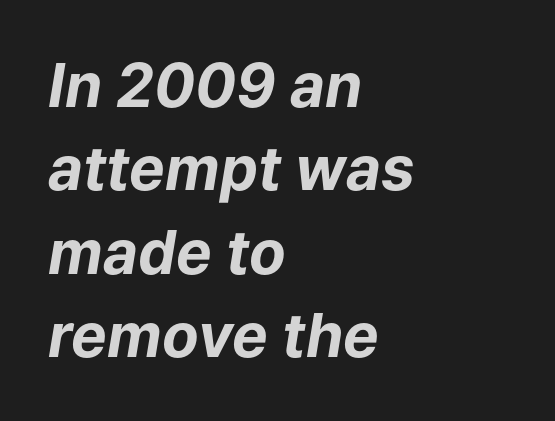
The image shows 60 px bold type, italic (leaning right); set left-aligned, normal line spacing (1.39x), normal letter spacing, not underlined; low stroke contrast and a medium x-height.
